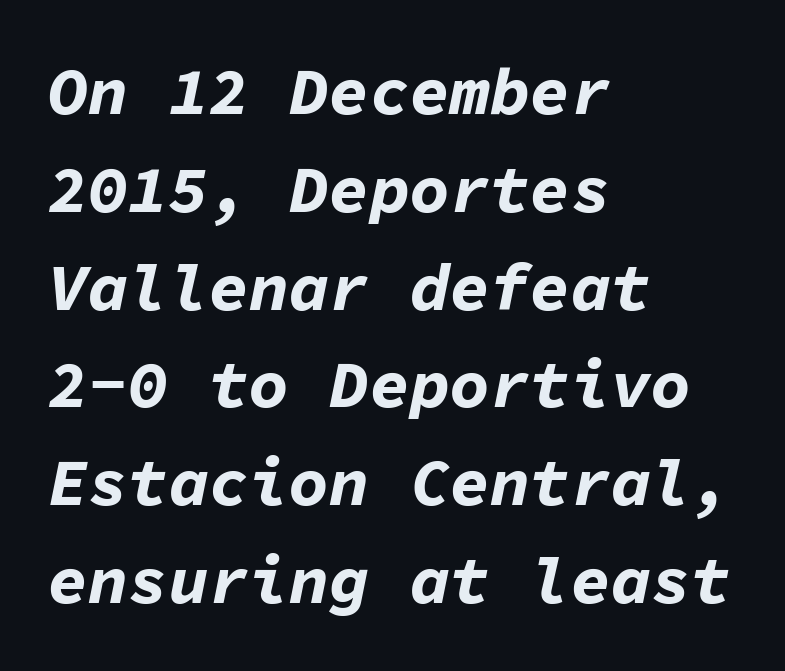
The image shows 67 px bold type, italic (leaning right), monospaced; set left-aligned, normal line spacing (1.46x), normal letter spacing, not underlined; low stroke contrast and a medium x-height.
